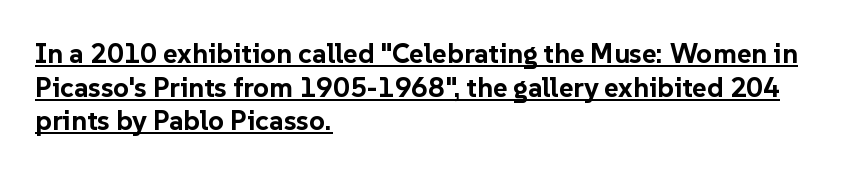
{"serif": "no", "italic": "no", "bold": "yes", "weight": "bold", "width": "normal", "stroke_contrast": "low", "x_height": "medium", "monospaced": "no", "underline": "yes", "align": "left", "line_spacing_ratio": 1.2, "letter_spacing": "normal", "letter_spacing_em": 0.0, "glyph_px": 28}
